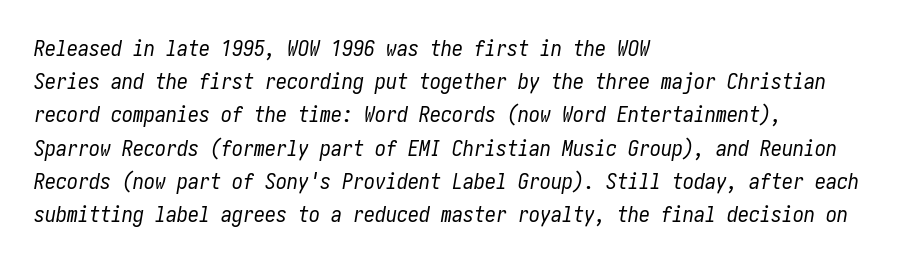
Q: Is the text bold? A: No.
Q: Is the text italic (slanted)? A: Yes, it leans right by about 10 degrees.
Q: Is the text underlined? A: No.
Q: How is the paragraph aligned? A: Left-aligned.
Q: Is the spacing between letters normal or unusually wide? A: Normal.
Q: Is the spacing between lines tight, normal or loose? A: Normal.
